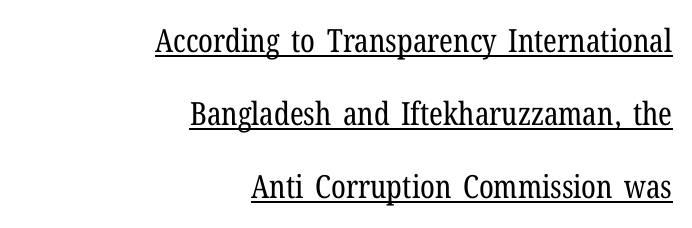
The image shows 32 px regular-weight, condensed serif type, upright; set right-aligned, loose line spacing (2.28x), normal letter spacing, underlined; low stroke contrast and a medium x-height.
